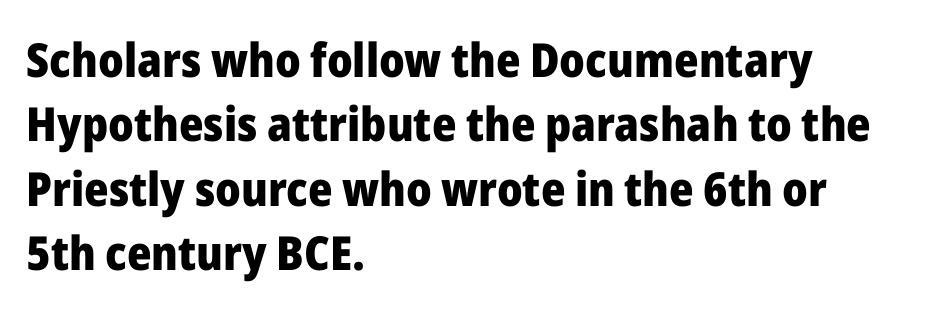
Q: Is the text bold? A: Yes.
Q: Is the text italic (slanted)? A: No, it is upright.
Q: Is the typeface a serif or a sans-serif typeface? A: Sans-serif.
Q: Is the text underlined? A: No.
Q: How is the paragraph aligned? A: Left-aligned.
Q: Is the spacing between letters normal or unusually wide? A: Normal.
Q: Is the spacing between lines tight, normal or loose? A: Normal.
Q: Width (condensed, normal, or wide)? A: Normal.
Q: Stroke contrast? A: Low.
Q: x-height? A: Medium.
Q: Monospaced? A: No.
